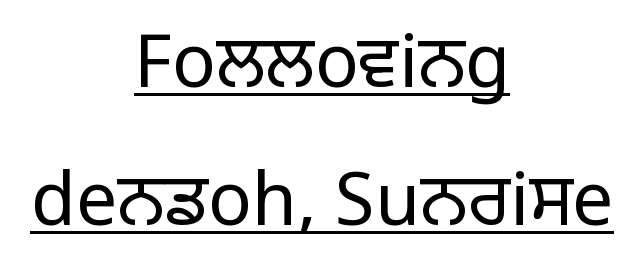
{"serif": "no", "italic": "no", "bold": "no", "weight": "regular", "width": "normal", "stroke_contrast": "low", "x_height": "large", "monospaced": "no", "underline": "yes", "align": "center", "line_spacing_ratio": 1.89, "letter_spacing": "normal", "letter_spacing_em": 0.0, "glyph_px": 73}
